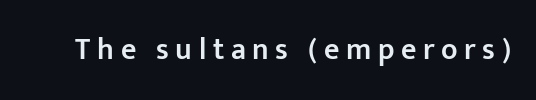
{"serif": "no", "italic": "no", "bold": "semi", "weight": "semibold", "width": "normal", "stroke_contrast": "low", "x_height": "medium", "monospaced": "no", "underline": "no", "letter_spacing": "wide", "letter_spacing_em": 0.22, "glyph_px": 30}
